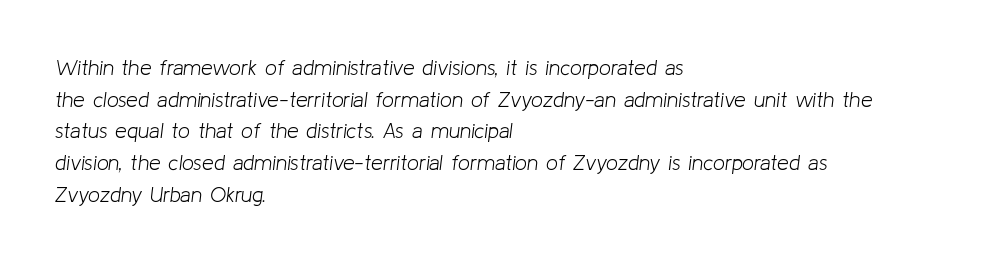
The image shows 21 px text type, italic (leaning right); set left-aligned, normal line spacing (1.51x), normal letter spacing, not underlined.
